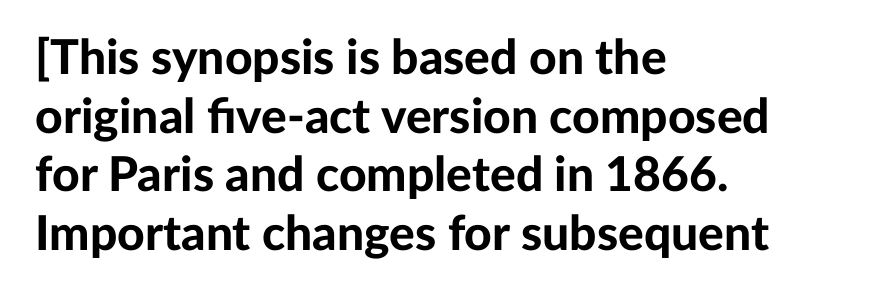
The image shows 48 px bold sans-serif type, upright; set left-aligned, line spacing 1.22x, normal letter spacing, not underlined; low stroke contrast and a medium x-height.
